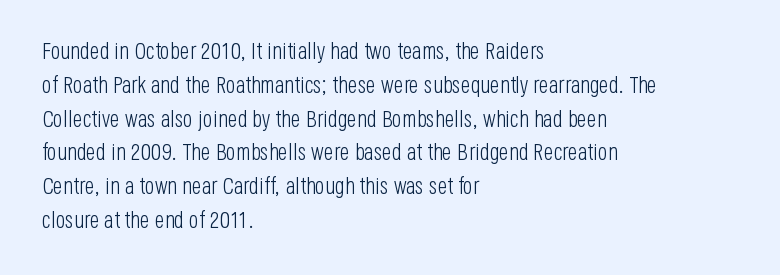
Just letters on the line, the space beneath them empty. Evenly set lines give the paragraph a standard silhouette. Heft: none added — not bold. Notice how the passage keeps a crisp vertical edge on the left only. No extra tracking has been applied to these lines. A roman cut, with each character standing at attention.
